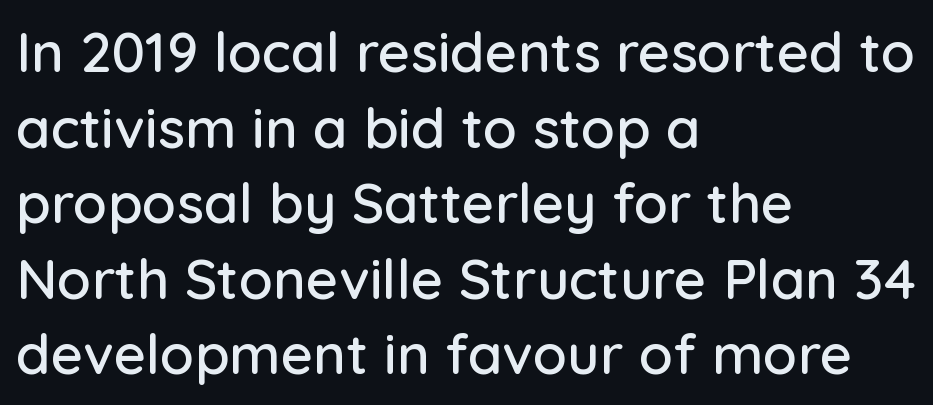
The image shows 56 px sans-serif type, upright; set left-aligned, normal line spacing (1.35x), normal letter spacing, not underlined; low stroke contrast and a medium x-height.
